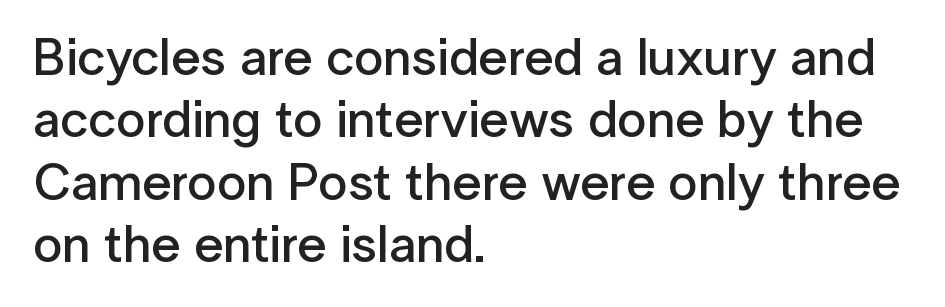
Set as a demibold, roughly 600 on the weight scale. Characters remain perfectly vertical along every line. No feet cap the strokes, marking this as sans-serif type. Nobody touched the tracking dial on this one.
